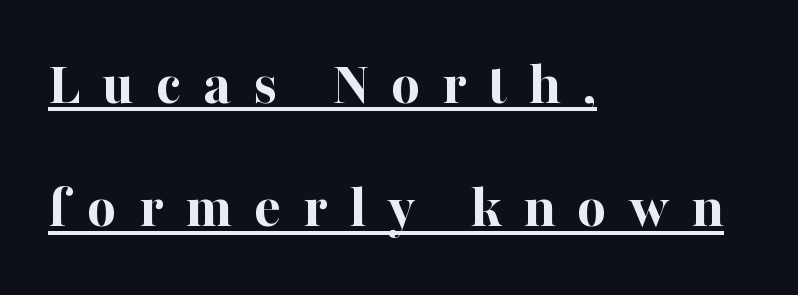
The image shows 62 px bold serif type, upright; set left-aligned, loose line spacing (1.99x), unusually wide letter spacing (+0.35 em), underlined; high stroke contrast and a medium x-height.
